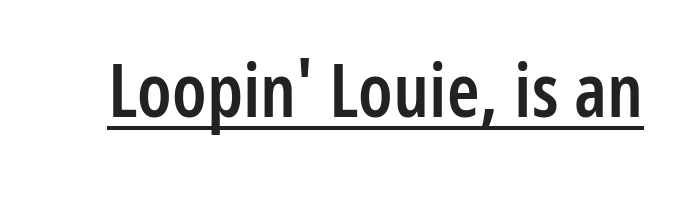
The image shows 74 px semibold, condensed sans-serif type, upright; set normal letter spacing, underlined; low stroke contrast and a medium x-height.
